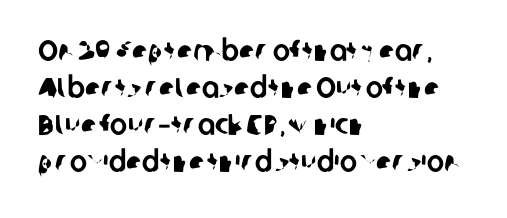
A typesetter would label this face a sans. This block has exactly the height ordinary leading produces. The face used here is proportionally spaced, like ordinary book or web type. No word sits above an underline.
